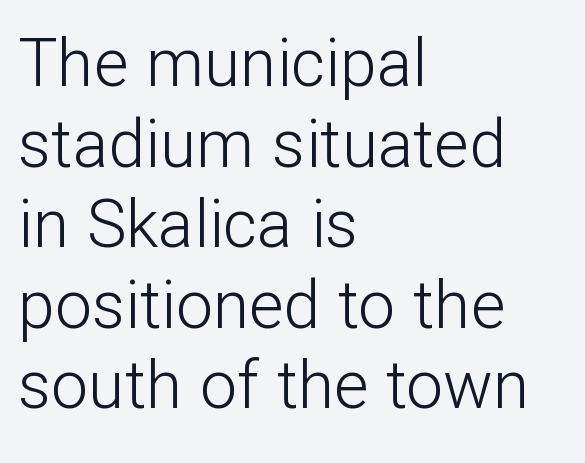
{"serif": "no", "italic": "no", "bold": "no", "weight": "light", "width": "normal", "stroke_contrast": "low", "x_height": "medium", "monospaced": "no", "underline": "no", "align": "left", "line_spacing_ratio": 1.22, "letter_spacing": "normal", "letter_spacing_em": 0.0, "glyph_px": 66}
